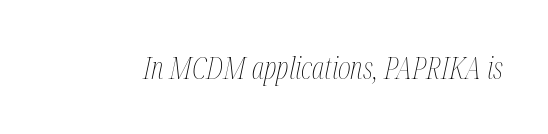
The image shows 31 px thin, condensed type, italic (leaning right); set normal letter spacing, not underlined; medium stroke contrast and a medium x-height.
